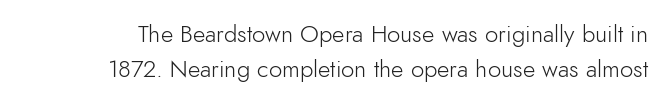
{"italic": "no", "bold": "no", "underline": "no", "line_spacing": "normal", "line_spacing_ratio": 1.47, "letter_spacing": "normal", "letter_spacing_em": 0.0, "glyph_px": 24}
